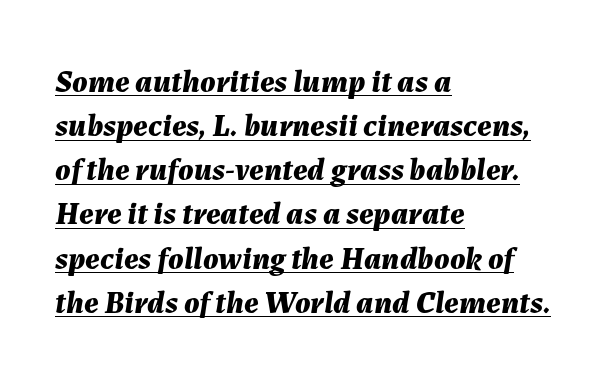
Q: Is the text bold? A: Yes.
Q: Is the text italic (slanted)? A: Yes, it leans right by about 7 degrees.
Q: Is the text underlined? A: Yes.
Q: How is the paragraph aligned? A: Left-aligned.
Q: Is the spacing between letters normal or unusually wide? A: Normal.
Q: Is the spacing between lines tight, normal or loose? A: Normal.
Q: Width (condensed, normal, or wide)? A: Normal.
Q: Stroke contrast? A: Medium.
Q: x-height? A: Medium.
Q: Monospaced? A: No.
